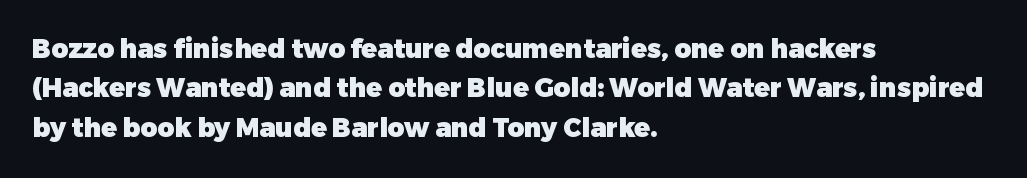
Q: Is the text bold? A: Yes.
Q: Is the text italic (slanted)? A: No, it is upright.
Q: Is the text underlined? A: No.
Q: How is the paragraph aligned? A: Left-aligned.
Q: Is the spacing between letters normal or unusually wide? A: Normal.
Q: Is the spacing between lines tight, normal or loose? A: Normal.
